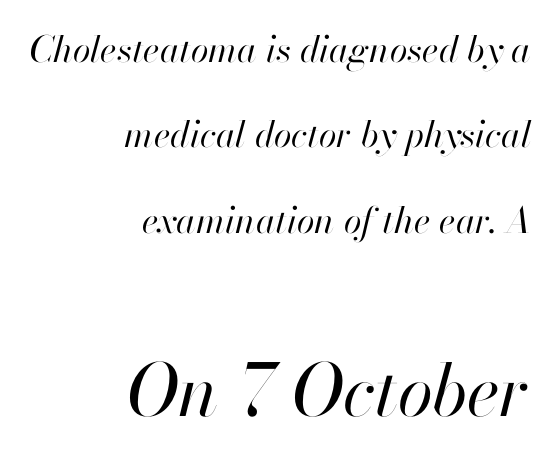
Q: Is the text bold? A: No.
Q: Is the text italic (slanted)? A: Yes, it leans right by about 13 degrees.
Q: Is the text underlined? A: No.
Q: How is the paragraph aligned? A: Right-aligned.
Q: Is the spacing between letters normal or unusually wide? A: Normal.
Q: Is the spacing between lines tight, normal or loose? A: Loose.
Q: Which block of text is set in a larger size, the first (top) or the second (bottom)? A: The second (bottom) one.
Q: Width (condensed, normal, or wide)? A: Normal.
Q: Stroke contrast? A: High.
Q: x-height? A: Small.
Q: Monospaced? A: No.
